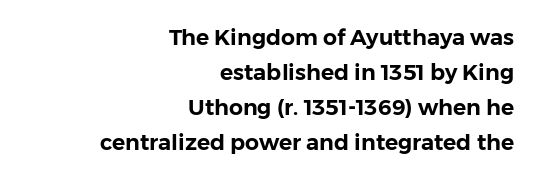
The image shows 22 px text type, upright; set right-aligned, normal line spacing (1.59x), normal letter spacing, not underlined.
